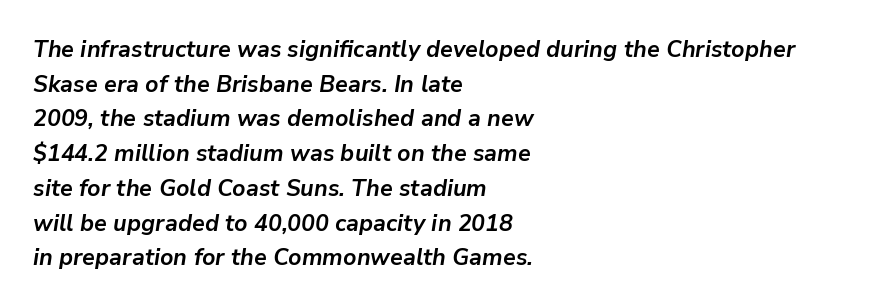
Q: Is the text bold? A: Yes.
Q: Is the text italic (slanted)? A: Yes, it leans right by about 9 degrees.
Q: Is the text underlined? A: No.
Q: How is the paragraph aligned? A: Left-aligned.
Q: Is the spacing between letters normal or unusually wide? A: Normal.
Q: Is the spacing between lines tight, normal or loose? A: Normal.
